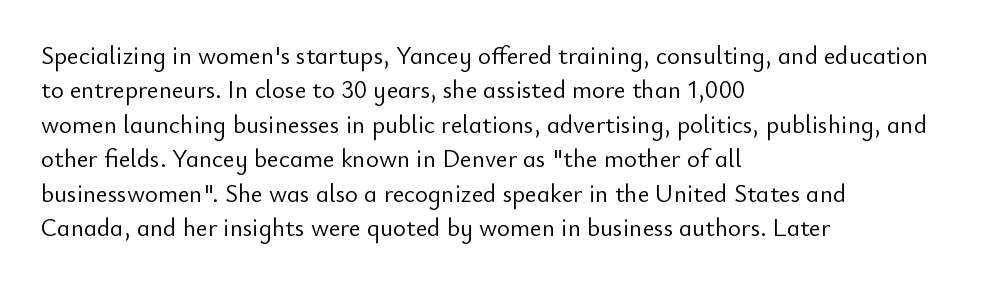
The image shows 25 px text type, upright; set left-aligned, normal line spacing (1.38x), normal letter spacing, not underlined.
